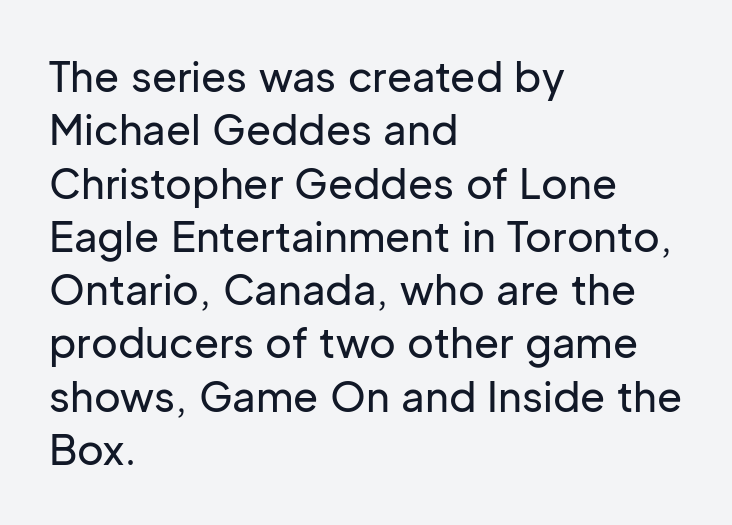
The lettering stays uniformly vertical, giving the passage a roman look. Tracking here is standard; glyphs follow each other at the usual distance. The gap between lines stays unmarked. Serif or sans? Sans — the stroke terminals are bare. Compared with a centered layout, this one pins lines to the left instead. You could not count columns in this text — the font is proportionally spaced.
